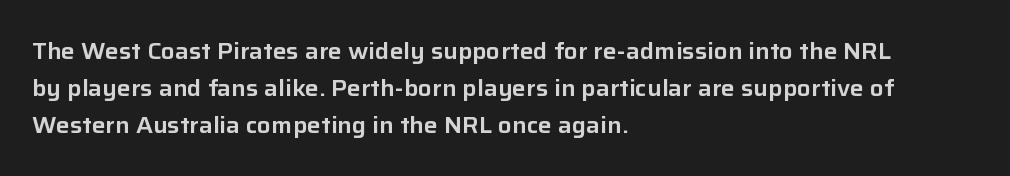
Q: Is the text italic (slanted)? A: No, it is upright.
Q: Is the text underlined? A: No.
Q: How is the paragraph aligned? A: Left-aligned.
Q: Is the spacing between letters normal or unusually wide? A: Normal.
Q: Is the spacing between lines tight, normal or loose? A: Normal.
